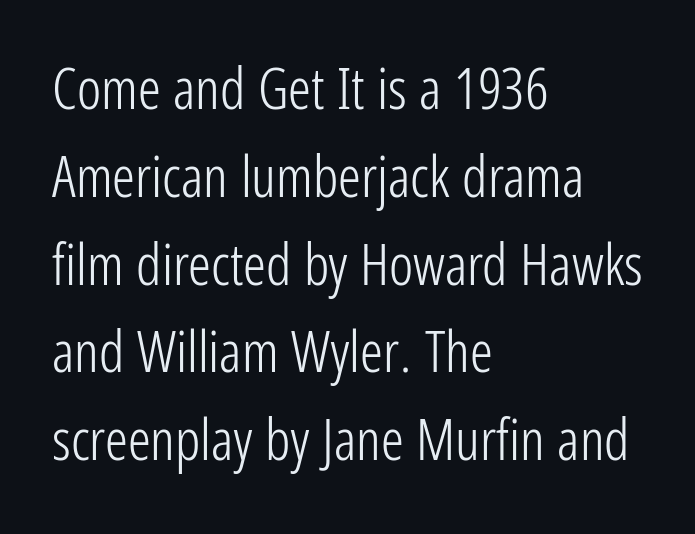
The image shows 57 px light, condensed sans-serif type, upright; set left-aligned, normal line spacing (1.54x), normal letter spacing, not underlined; low stroke contrast and a medium x-height.
